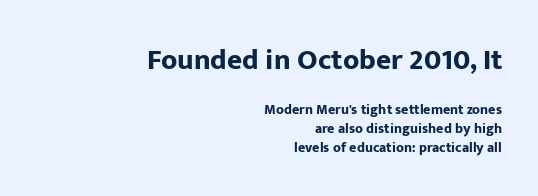
The earlier block is typeset at a bigger size than the later block. Short note: letters normally spaced. Serif or sans? Sans — the stroke terminals are bare. Each letter keeps its own natural width here, so spacing adapts to shape. Successive baselines arrive at the customary interval.
